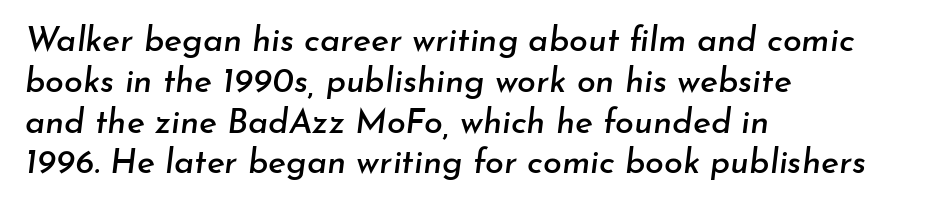
Q: Is the text italic (slanted)? A: Yes, it leans right by about 7 degrees.
Q: Is the text underlined? A: No.
Q: How is the paragraph aligned? A: Left-aligned.
Q: Is the spacing between letters normal or unusually wide? A: Normal.
Q: Width (condensed, normal, or wide)? A: Normal.
Q: Stroke contrast? A: Low.
Q: x-height? A: Small.
Q: Monospaced? A: No.
